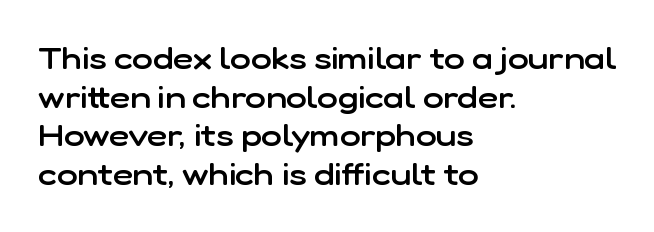
Q: Is the text bold? A: Semi-bold.
Q: Is the text italic (slanted)? A: No, it is upright.
Q: Is the typeface a serif or a sans-serif typeface? A: Sans-serif.
Q: Is the text underlined? A: No.
Q: How is the paragraph aligned? A: Left-aligned.
Q: Is the spacing between letters normal or unusually wide? A: Normal.
Q: Is the spacing between lines tight, normal or loose? A: Normal.
Q: Width (condensed, normal, or wide)? A: Normal.
Q: Stroke contrast? A: Low.
Q: x-height? A: Medium.
Q: Monospaced? A: No.
